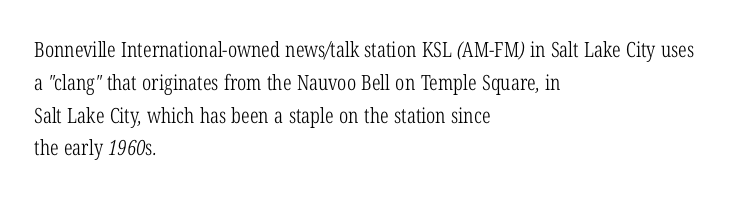
The image shows 21 px text type; set left-aligned, normal line spacing (1.56x), normal letter spacing, not underlined.
